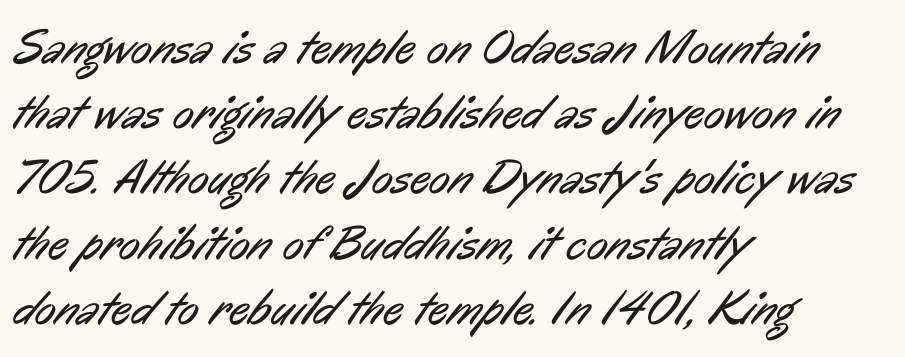
The image shows 49 px regular-weight, condensed sans-serif type; set left-aligned, normal line spacing (1.33x), normal letter spacing, not underlined; low stroke contrast and a medium x-height.
